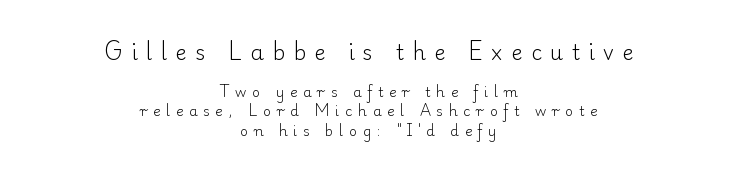
{"italic": "no", "bold": "no", "underline": "no", "align": "center", "line_spacing": "normal", "line_spacing_ratio": 1.42, "letter_spacing": "wide", "letter_spacing_em": 0.4, "larger_block": "first", "size_ratio": 1.5, "glyph_px": 21}
